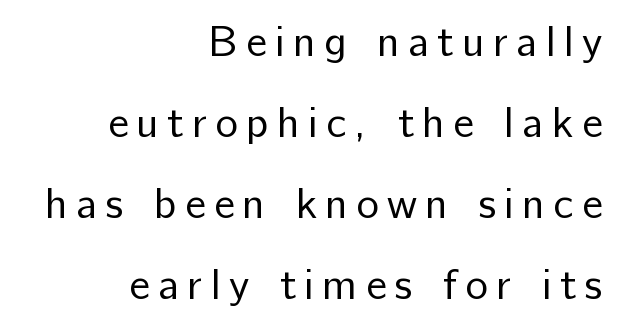
Letters rest on an invisible, unmarked baseline. No feet cap the strokes, marking this as sans-serif type. These lines are rendered in a variable-pitch font. Is the block centered? No — it sits flush against the right margin.
